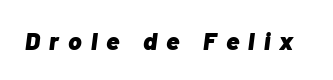
The image shows 25 px bold type, italic (leaning right); set unusually wide letter spacing (+0.37 em), not underlined.
